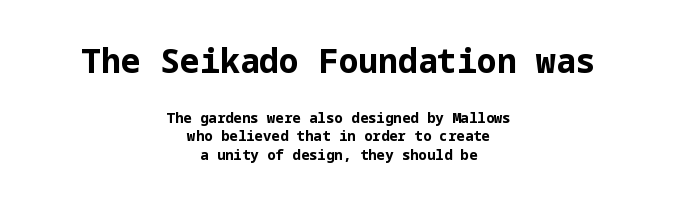
Q: Is the text bold? A: Yes.
Q: Is the text italic (slanted)? A: No, it is upright.
Q: Is the typeface a serif or a sans-serif typeface? A: Sans-serif.
Q: Is the text underlined? A: No.
Q: How is the paragraph aligned? A: Centered.
Q: Is the spacing between letters normal or unusually wide? A: Normal.
Q: Is the spacing between lines tight, normal or loose? A: Normal.
Q: Which block of text is set in a larger size, the first (top) or the second (bottom)? A: The first (top) one.
Q: Width (condensed, normal, or wide)? A: Normal.
Q: Stroke contrast? A: Low.
Q: x-height? A: Medium.
